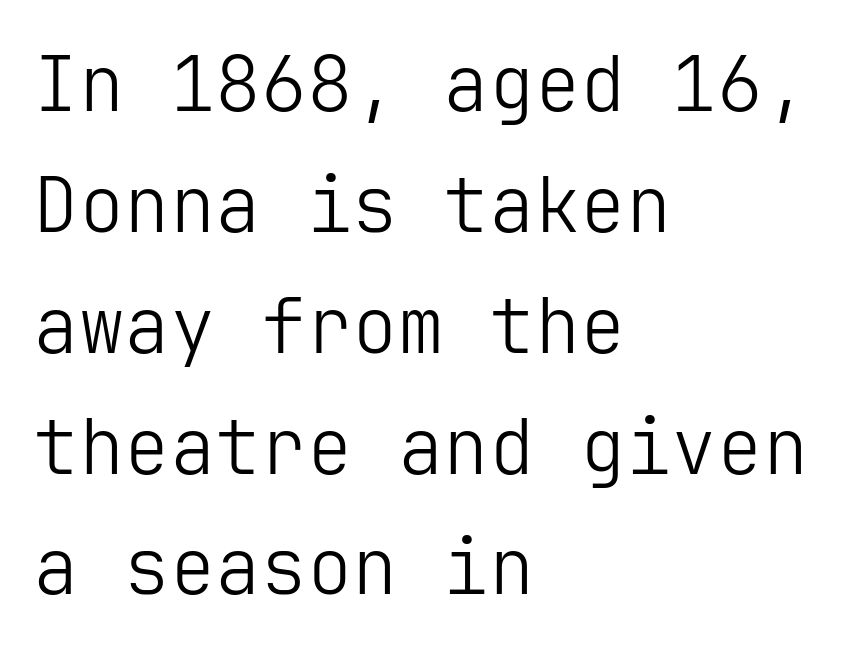
The image shows 76 px light sans-serif type, upright; set left-aligned, normal line spacing (1.59x), normal letter spacing, not underlined; low stroke contrast and a medium x-height.
